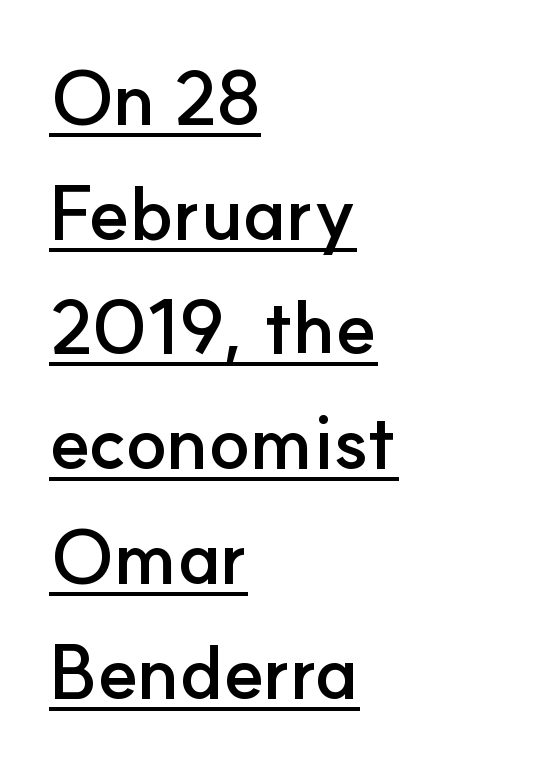
Q: Is the text bold? A: Yes.
Q: Is the text italic (slanted)? A: No, it is upright.
Q: Is the typeface a serif or a sans-serif typeface? A: Sans-serif.
Q: Is the text underlined? A: Yes.
Q: How is the paragraph aligned? A: Left-aligned.
Q: Is the spacing between letters normal or unusually wide? A: Normal.
Q: Is the spacing between lines tight, normal or loose? A: Normal.
Q: Width (condensed, normal, or wide)? A: Normal.
Q: Stroke contrast? A: Low.
Q: x-height? A: Small.
Q: Monospaced? A: No.
